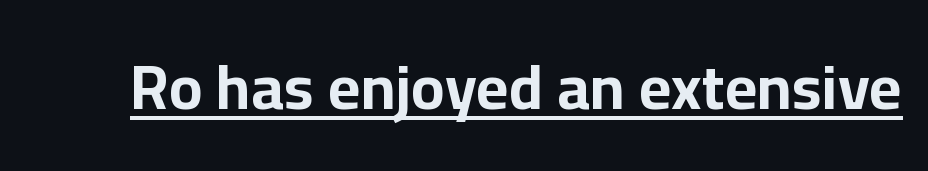
The image shows 63 px bold sans-serif type, upright; set normal letter spacing, underlined; low stroke contrast and a medium x-height.
